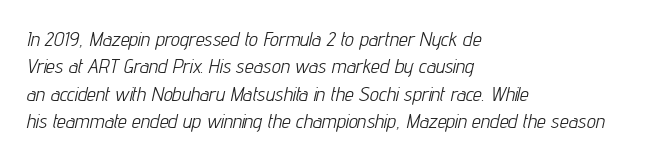
The lettering tilts uniformly, giving the passage an italic look. Honestly, the letter spacing is just normal — you wouldn't notice it. Glance below the letters and you will spot only blank space. Stems and bowls with no extra thickness — not bold. This sample is left-justified, so line endings fall wherever the words run out.
